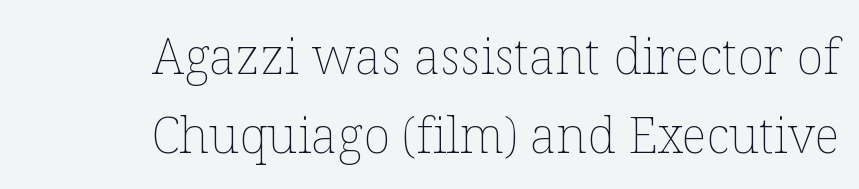
Q: Is the text bold? A: No.
Q: Is the text italic (slanted)? A: No, it is upright.
Q: Is the text underlined? A: No.
Q: How is the paragraph aligned? A: Right-aligned.
Q: Is the spacing between letters normal or unusually wide? A: Normal.
Q: Is the spacing between lines tight, normal or loose? A: Normal.
Q: Width (condensed, normal, or wide)? A: Normal.
Q: Stroke contrast? A: Low.
Q: x-height? A: Medium.
Q: Monospaced? A: No.
